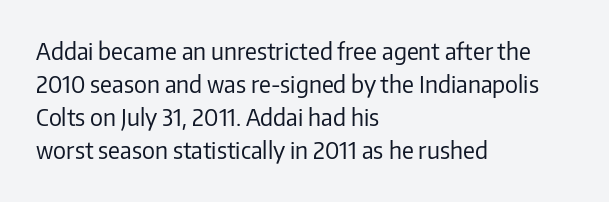
Q: Is the text bold? A: No.
Q: Is the text italic (slanted)? A: No, it is upright.
Q: Is the text underlined? A: No.
Q: How is the paragraph aligned? A: Left-aligned.
Q: Is the spacing between letters normal or unusually wide? A: Normal.
Q: Is the spacing between lines tight, normal or loose? A: Normal.
